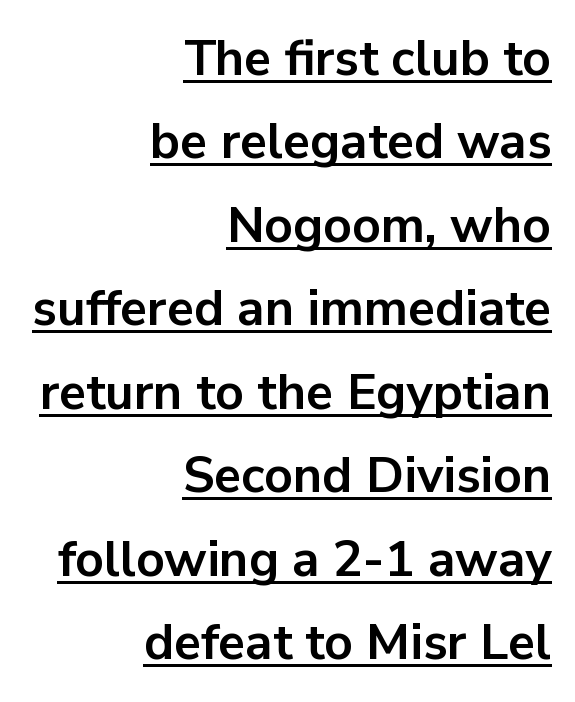
{"serif": "no", "italic": "no", "bold": "yes", "weight": "bold", "width": "normal", "stroke_contrast": "low", "x_height": "medium", "monospaced": "no", "underline": "yes", "align": "right", "line_spacing": "normal", "line_spacing_ratio": 1.67, "letter_spacing": "normal", "letter_spacing_em": 0.0, "glyph_px": 50}
